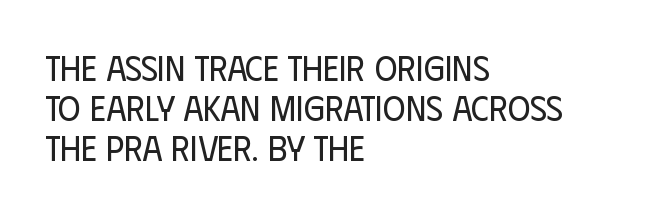
Q: Is the text bold? A: No.
Q: Is the text italic (slanted)? A: No, it is upright.
Q: Is the typeface a serif or a sans-serif typeface? A: Sans-serif.
Q: Is the text underlined? A: No.
Q: How is the paragraph aligned? A: Left-aligned.
Q: Is the spacing between letters normal or unusually wide? A: Normal.
Q: Is the spacing between lines tight, normal or loose? A: Tight.
Q: Width (condensed, normal, or wide)? A: Condensed.
Q: Stroke contrast? A: Low.
Q: x-height? A: Large.
Q: Monospaced? A: No.
